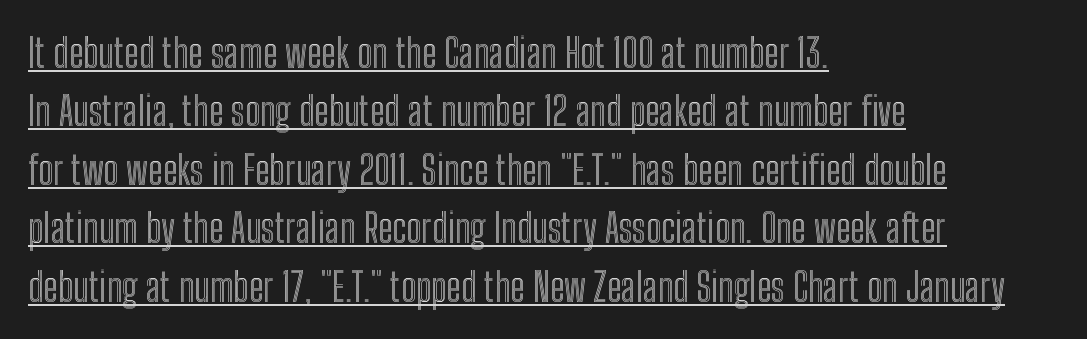
Q: Is the text italic (slanted)? A: No, it is upright.
Q: Is the text underlined? A: Yes.
Q: How is the paragraph aligned? A: Left-aligned.
Q: Is the spacing between letters normal or unusually wide? A: Normal.
Q: Is the spacing between lines tight, normal or loose? A: Normal.
Q: Width (condensed, normal, or wide)? A: Condensed.
Q: x-height? A: Medium.
Q: Monospaced? A: No.
